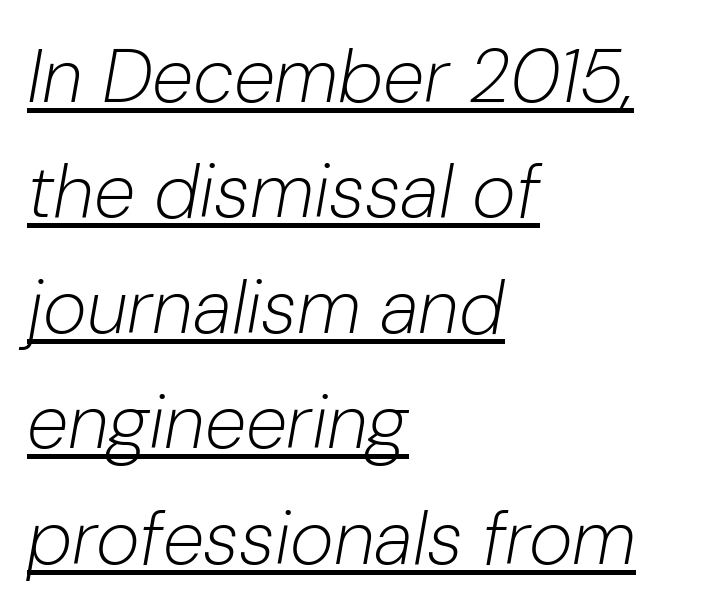
The image shows 75 px light type, italic (leaning right); set left-aligned, normal line spacing (1.54x), normal letter spacing, underlined; low stroke contrast and a medium x-height.
